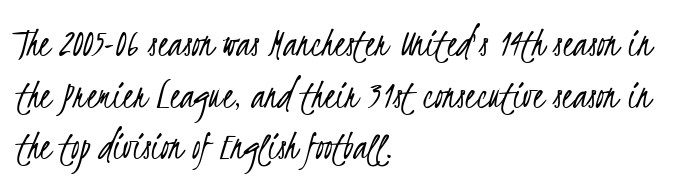
The rendering uses natural spacing where letterforms have individual widths. The typeface has the unassuming heft of standard copy or less. The specimen omits any rule beneath the text block's lines. The setting favours the left margin, as ordinary paragraphs usually do.
